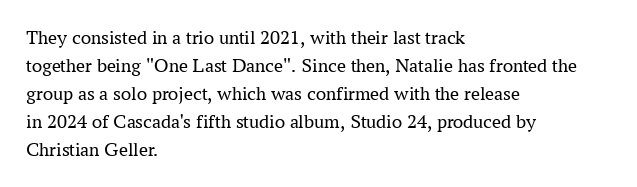
{"italic": "no", "bold": "no", "underline": "no", "align": "left", "line_spacing": "normal", "line_spacing_ratio": 1.4, "letter_spacing": "normal", "letter_spacing_em": 0.0, "glyph_px": 20}
